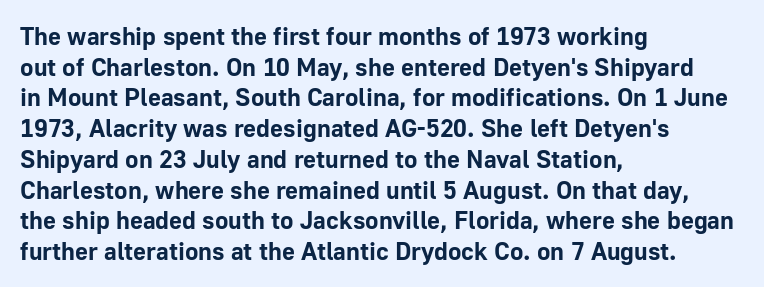
{"italic": "no", "bold": "yes", "underline": "no", "align": "left", "line_spacing_ratio": 1.23, "letter_spacing": "normal", "letter_spacing_em": 0.0, "glyph_px": 25}
